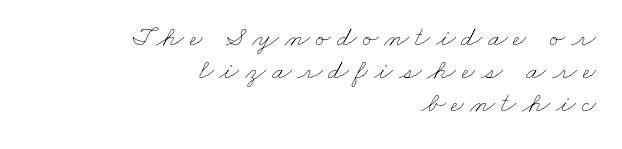
{"bold": "no", "weight": "thin", "width": "wide", "stroke_contrast": "low", "x_height": "small", "monospaced": "no", "underline": "no", "align": "right", "line_spacing": "tight", "line_spacing_ratio": 1.14, "letter_spacing": "wide", "letter_spacing_em": 0.2, "glyph_px": 29}
